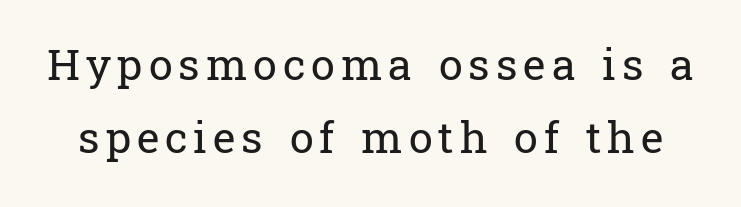
Bare-footed words on every line. Weight: in the light-to-regular range. Yep, those are serifs on the letters. Style check: upright. Regarding leading, the lines here are spaced in the standard way.
